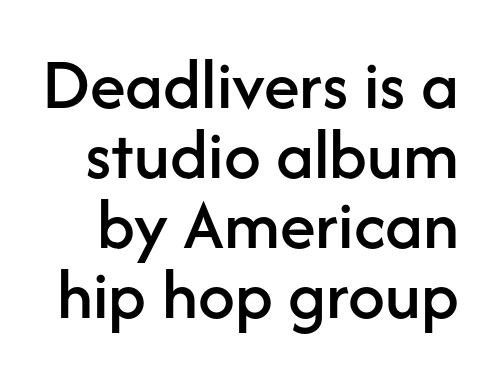
Q: Is the text italic (slanted)? A: No, it is upright.
Q: Is the typeface a serif or a sans-serif typeface? A: Sans-serif.
Q: Is the text underlined? A: No.
Q: Is the spacing between letters normal or unusually wide? A: Normal.
Q: Is the spacing between lines tight, normal or loose? A: Tight.
Q: Width (condensed, normal, or wide)? A: Normal.
Q: Stroke contrast? A: Low.
Q: x-height? A: Medium.
Q: Monospaced? A: No.
